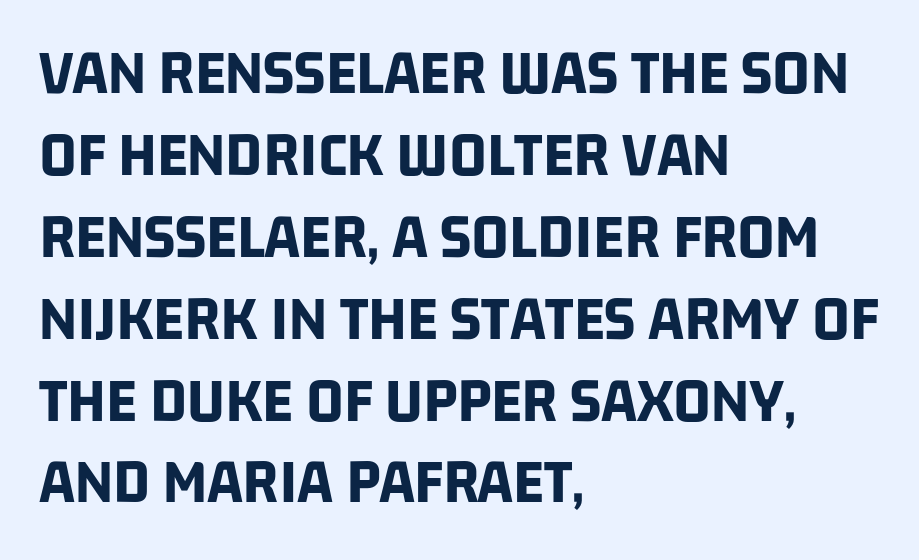
Q: Is the text bold? A: Yes.
Q: Is the typeface a serif or a sans-serif typeface? A: Sans-serif.
Q: Is the text underlined? A: No.
Q: How is the paragraph aligned? A: Left-aligned.
Q: Is the spacing between letters normal or unusually wide? A: Normal.
Q: Is the spacing between lines tight, normal or loose? A: Normal.
Q: Width (condensed, normal, or wide)? A: Condensed.
Q: Stroke contrast? A: Low.
Q: x-height? A: Large.
Q: Monospaced? A: No.
